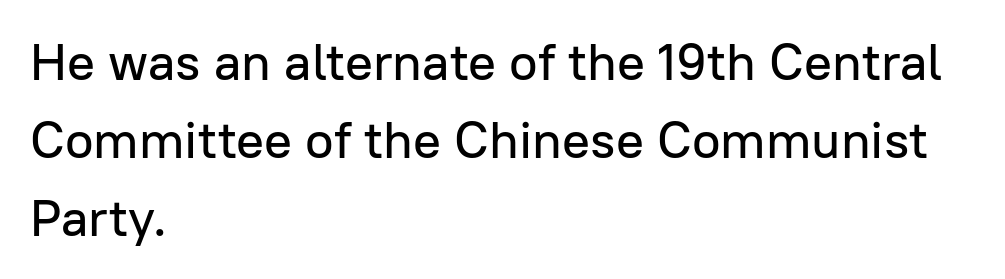
The image shows 52 px sans-serif type, upright; set left-aligned, normal line spacing (1.5x), normal letter spacing, not underlined; low stroke contrast and a medium x-height.
